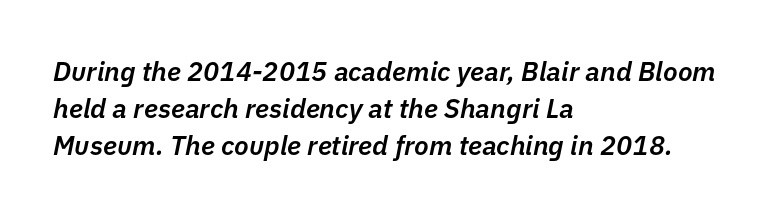
Descenders are the only things crossing below the line. Is the type slanted? Yes — the strokes lean at a clear angle. Look at the tracking — it's just the regular setting, nothing added. Teacher's note: observe the even left margin — that is flush-left alignment.
